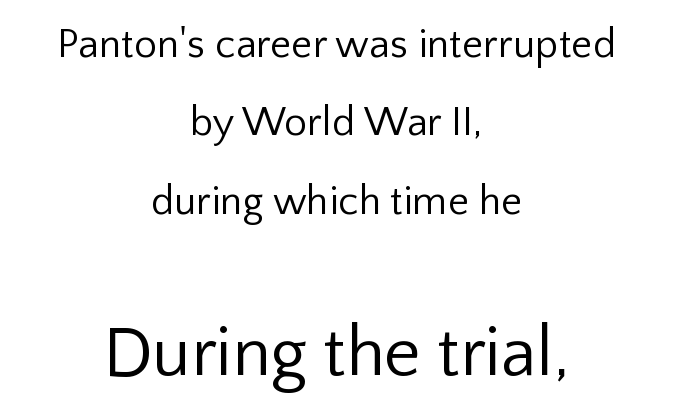
The image shows 71 px regular-weight sans-serif type, upright; set centered, loose line spacing (1.91x), normal letter spacing, not underlined; the second (bottom) block is 1.73x larger; low stroke contrast and a medium x-height.
